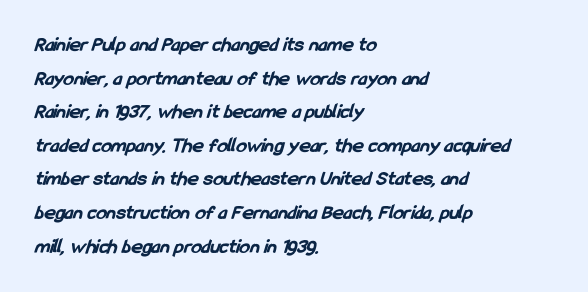
Q: Is the text bold? A: Yes.
Q: Is the text underlined? A: No.
Q: How is the paragraph aligned? A: Left-aligned.
Q: Is the spacing between letters normal or unusually wide? A: Normal.
Q: Is the spacing between lines tight, normal or loose? A: Normal.
